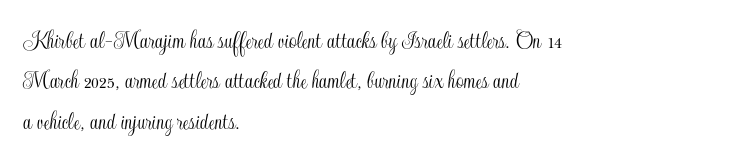
The image shows 27 px text type; set left-aligned, normal line spacing (1.5x), normal letter spacing, not underlined.
